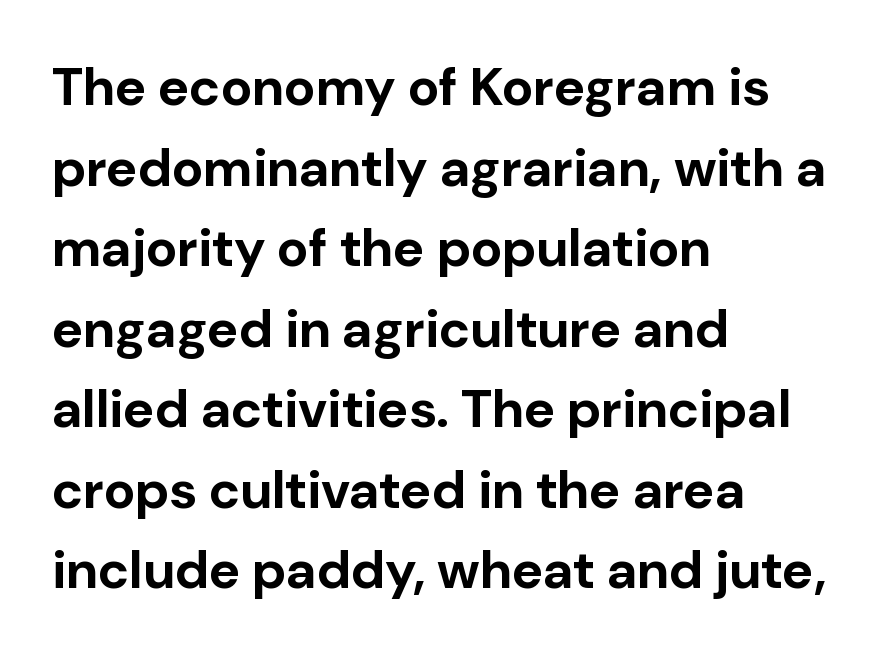
Weight: bold. Varying glyph widths throughout — classic text-font behaviour. Compared with typical paragraphs, the rows here are spaced about the same. Check the space under the baseline: it is left empty.
